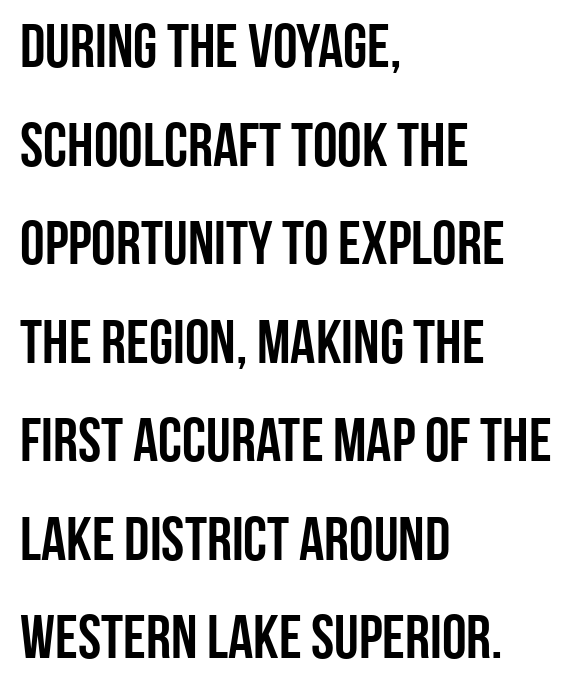
Q: Is the text italic (slanted)? A: No, it is upright.
Q: Is the typeface a serif or a sans-serif typeface? A: Sans-serif.
Q: Is the text underlined? A: No.
Q: How is the paragraph aligned? A: Left-aligned.
Q: Is the spacing between letters normal or unusually wide? A: Normal.
Q: Is the spacing between lines tight, normal or loose? A: Normal.
Q: Width (condensed, normal, or wide)? A: Condensed.
Q: Stroke contrast? A: Low.
Q: x-height? A: Large.
Q: Monospaced? A: No.
